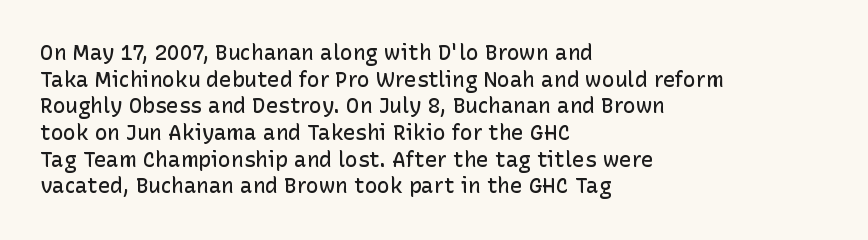
Casual observation: everything's shoved over to the left. Horizontal bands of white between lines are of average thickness. Tracking value appears to be zero — textbook default spacing. The letters stand straight up with perfectly vertical stems. Compared with an ordinary text face, these strokes are moderately heavier — a semibold. Anything drawn beneath the words? Only blank space.
